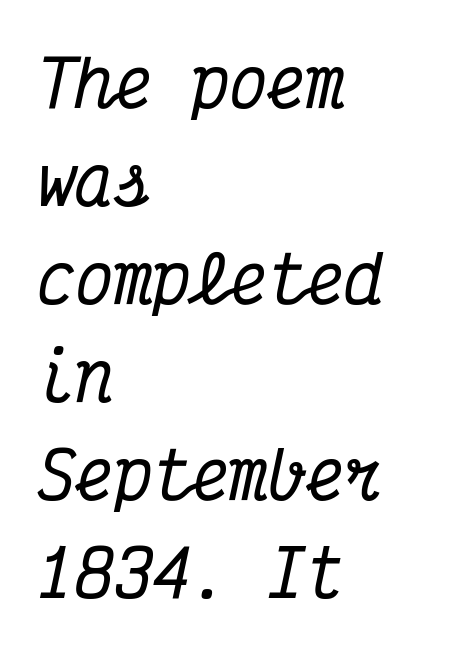
Q: Is the text italic (slanted)? A: Yes, it leans right by about 12 degrees.
Q: Is the typeface a serif or a sans-serif typeface? A: Serif.
Q: Is the text underlined? A: No.
Q: How is the paragraph aligned? A: Left-aligned.
Q: Is the spacing between letters normal or unusually wide? A: Normal.
Q: Is the spacing between lines tight, normal or loose? A: Normal.
Q: Width (condensed, normal, or wide)? A: Condensed.
Q: Stroke contrast? A: Medium.
Q: x-height? A: Medium.
Q: Monospaced? A: Yes.
